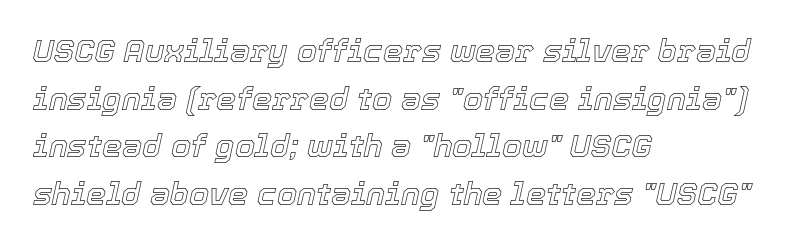
Q: Is the text italic (slanted)? A: Yes, it leans right by about 12 degrees.
Q: Is the text underlined? A: No.
Q: How is the paragraph aligned? A: Left-aligned.
Q: Is the spacing between letters normal or unusually wide? A: Normal.
Q: Is the spacing between lines tight, normal or loose? A: Normal.
Q: Width (condensed, normal, or wide)? A: Normal.
Q: x-height? A: Medium.
Q: Monospaced? A: No.
